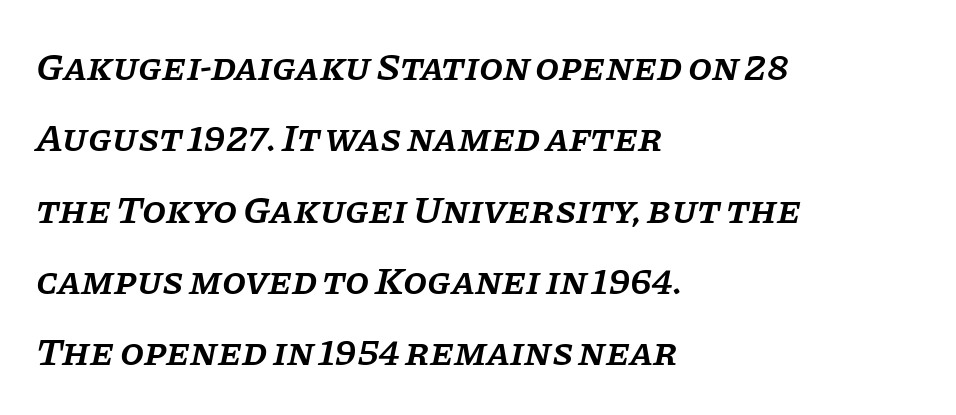
Q: Is the text bold? A: Semi-bold.
Q: Is the text italic (slanted)? A: Yes, it leans right by about 11 degrees.
Q: Is the typeface a serif or a sans-serif typeface? A: Serif.
Q: Is the text underlined? A: No.
Q: How is the paragraph aligned? A: Left-aligned.
Q: Is the spacing between letters normal or unusually wide? A: Normal.
Q: Width (condensed, normal, or wide)? A: Normal.
Q: Stroke contrast? A: Low.
Q: x-height? A: Large.
Q: Monospaced? A: No.
